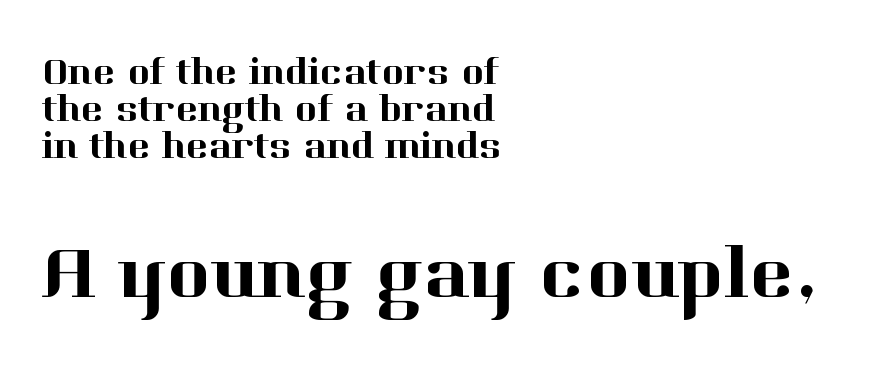
Think of a printed novel: that variable character pitch is what you see here. The second block has been scaled up relative to the first. The words here are not underlined. The passage shown stacks its lines with hardly any gap. Do the letters lean? They stand straight. The face used here is rendered with its standard letterfit.
